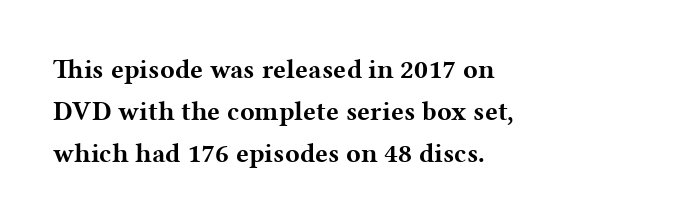
{"italic": "no", "bold": "yes", "underline": "no", "align": "left", "line_spacing": "normal", "line_spacing_ratio": 1.56, "letter_spacing": "normal", "letter_spacing_em": 0.0, "glyph_px": 27}
